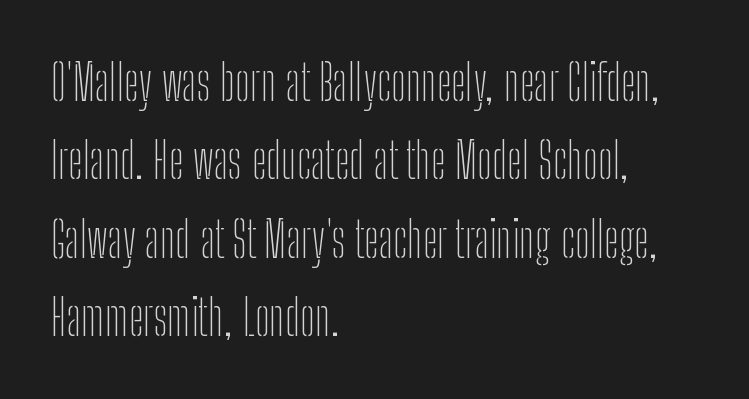
The lines sit at an ordinary, default distance from one another. The font family rendered here belongs to the sans-serif group. Letter spacing: default. Anything drawn beneath the words? Only blank space.
